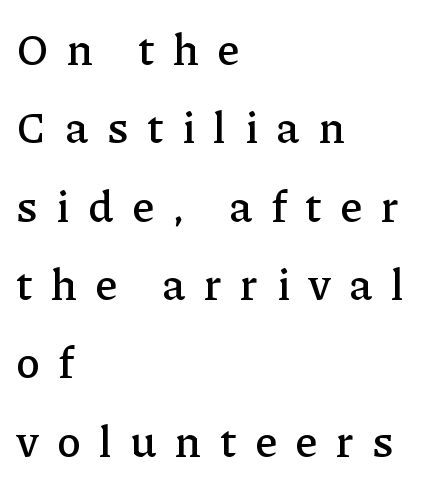
The image shows 44 px serif type, upright; set left-aligned, line spacing 1.78x, unusually wide letter spacing (+0.42 em), not underlined; low stroke contrast and a medium x-height.
